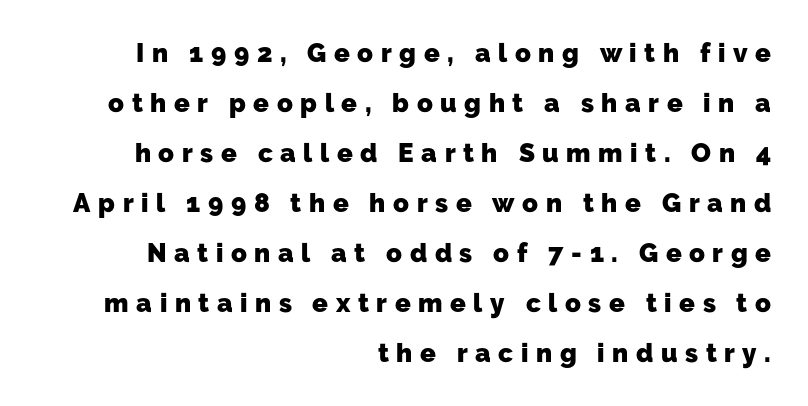
The image shows 26 px bold type; set right-aligned, loose line spacing (1.92x), unusually wide letter spacing (+0.29 em), not underlined.
